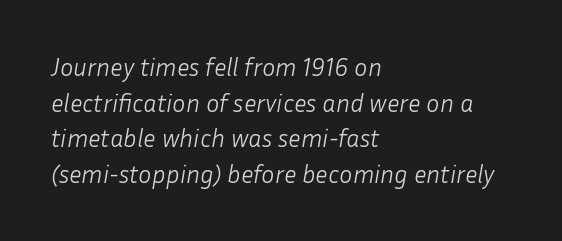
If you measured baseline to baseline, you'd find a middling distance. Italic: yes, the glyphs are oblique. No heavy texture on the line: the type isn't bold. The strip under each line holds only bare page. Line starts are locked; line ends wander. Default kerning and tracking; the words read as compact shapes.
